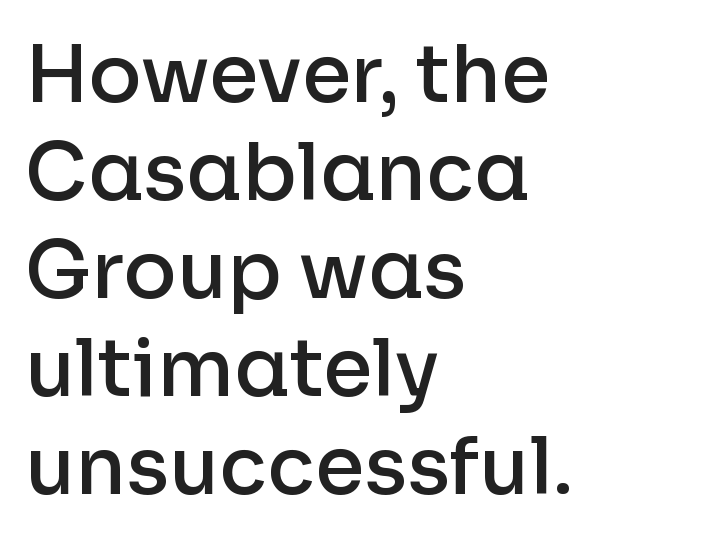
Q: Is the text bold? A: Semi-bold.
Q: Is the text italic (slanted)? A: No, it is upright.
Q: Is the typeface a serif or a sans-serif typeface? A: Sans-serif.
Q: Is the text underlined? A: No.
Q: How is the paragraph aligned? A: Left-aligned.
Q: Is the spacing between letters normal or unusually wide? A: Normal.
Q: Width (condensed, normal, or wide)? A: Normal.
Q: Stroke contrast? A: Low.
Q: x-height? A: Medium.
Q: Monospaced? A: No.
